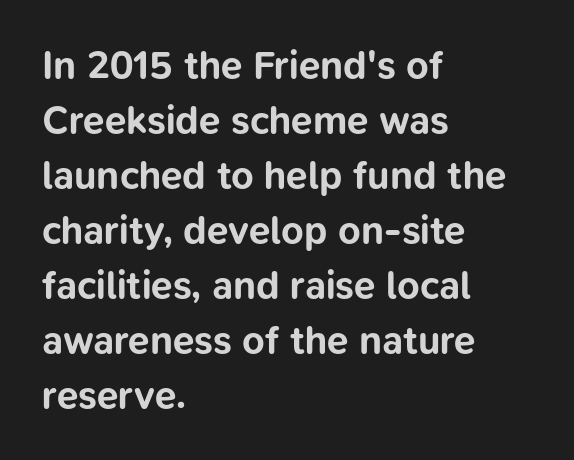
Style check: upright. Descenders hang freely into open space. One glance says typical: line gaps are just what's usual. This sample is left-justified, so line endings fall wherever the words run out. Does the type have serifs? No, each stem ends abruptly. Heavy-handed strokes throughout: this text is bold.
